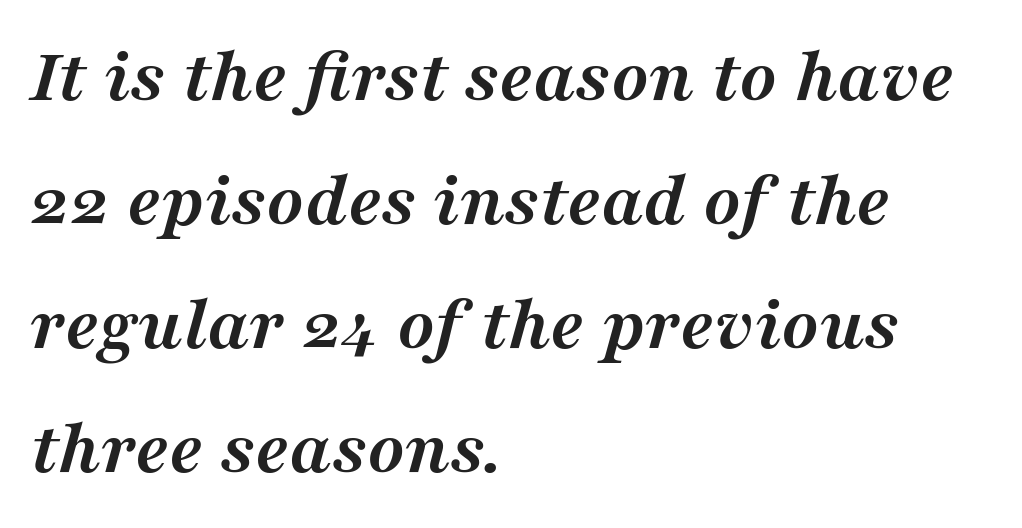
Q: Is the text bold? A: Yes.
Q: Is the text italic (slanted)? A: Yes, it leans right by about 16 degrees.
Q: Is the typeface a serif or a sans-serif typeface? A: Serif.
Q: Is the text underlined? A: No.
Q: How is the paragraph aligned? A: Left-aligned.
Q: Is the spacing between letters normal or unusually wide? A: Normal.
Q: Is the spacing between lines tight, normal or loose? A: Normal.
Q: Width (condensed, normal, or wide)? A: Normal.
Q: Stroke contrast? A: Medium.
Q: x-height? A: Medium.
Q: Monospaced? A: No.
